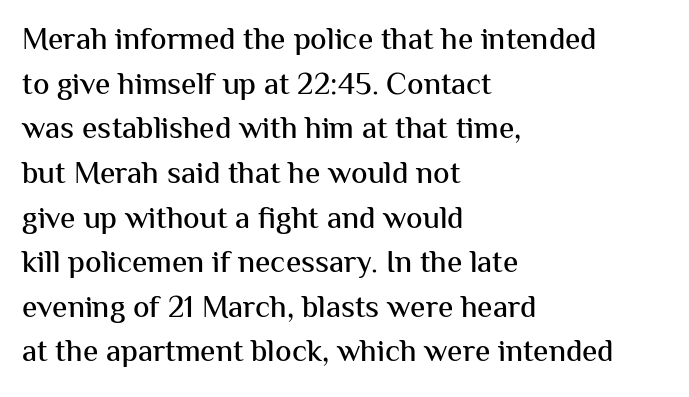
The image shows 31 px sans-serif type, upright; set left-aligned, normal line spacing (1.44x), normal letter spacing, not underlined; medium stroke contrast and a medium x-height.
